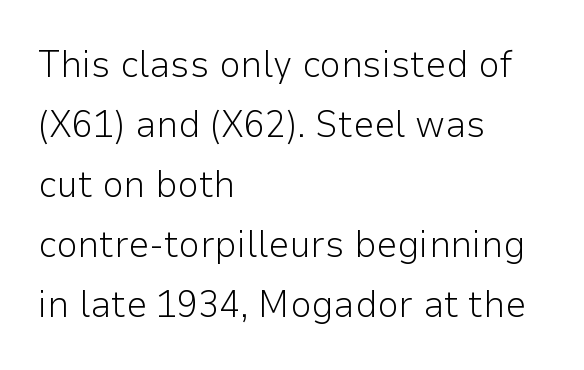
{"serif": "no", "italic": "no", "bold": "no", "weight": "light", "width": "normal", "stroke_contrast": "low", "x_height": "medium", "monospaced": "no", "underline": "no", "align": "left", "line_spacing": "normal", "line_spacing_ratio": 1.58, "letter_spacing": "normal", "letter_spacing_em": 0.0, "glyph_px": 38}
